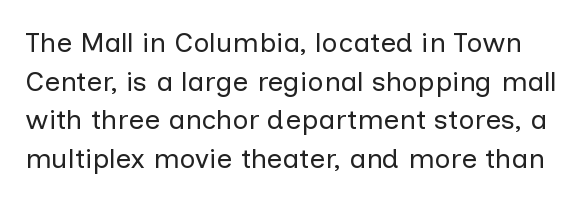
The image shows 28 px regular-weight sans-serif type, upright; set normal line spacing (1.38x), normal letter spacing, not underlined; low stroke contrast and a medium x-height.
